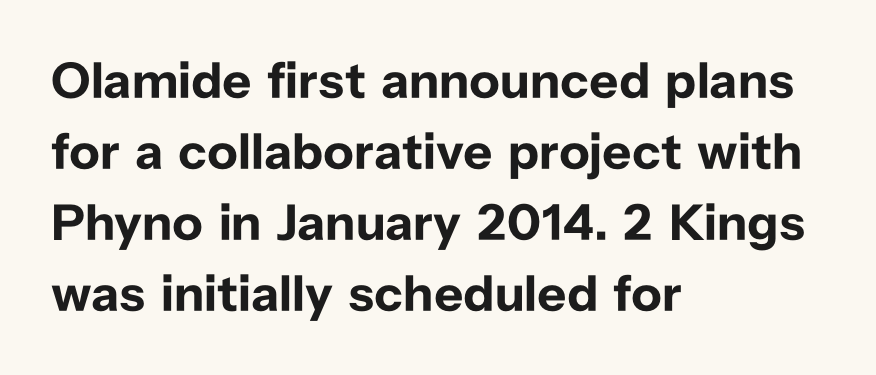
Italic: no, the glyphs are upright roman. Quick note: underline off. This rendering uses left alignment, leaving the right contour irregular. The line-height multiplier appears to be the usual default. The designer went with a sans here, leaving each stem footless.
